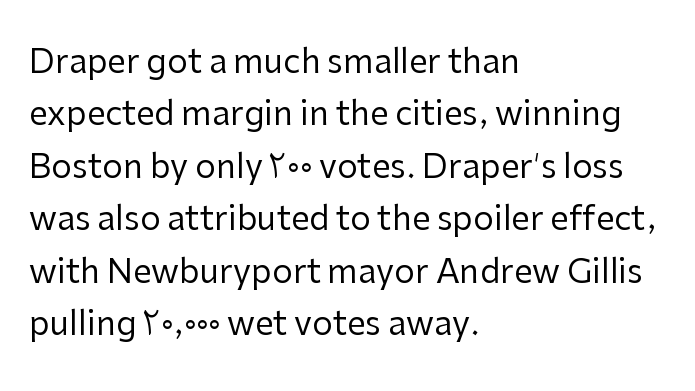
Q: Is the text bold? A: No.
Q: Is the text italic (slanted)? A: No, it is upright.
Q: Is the typeface a serif or a sans-serif typeface? A: Sans-serif.
Q: Is the text underlined? A: No.
Q: How is the paragraph aligned? A: Left-aligned.
Q: Is the spacing between letters normal or unusually wide? A: Normal.
Q: Is the spacing between lines tight, normal or loose? A: Normal.
Q: Width (condensed, normal, or wide)? A: Normal.
Q: Stroke contrast? A: Low.
Q: x-height? A: Medium.
Q: Monospaced? A: No.
